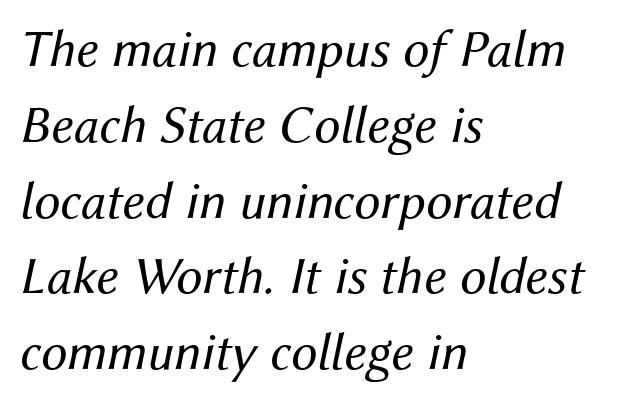
Plain, unruled lines of type. You could not count columns in this text — the font is proportionally spaced. Counters stay open thanks to moderate or lighter strokes. Characters are canted at an angle relative to the baseline's perpendicular. A classic flush-left, rag-right setting is used for this passage.
